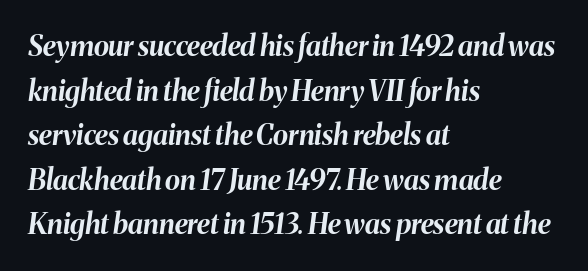
The image shows 28 px bold type, italic (leaning right); set left-aligned, normal line spacing (1.59x), normal letter spacing, not underlined; medium stroke contrast and a medium x-height.
